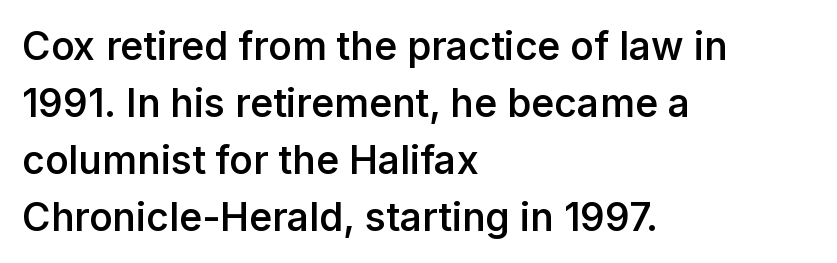
Q: Is the text bold? A: Semi-bold.
Q: Is the text italic (slanted)? A: No, it is upright.
Q: Is the typeface a serif or a sans-serif typeface? A: Sans-serif.
Q: Is the text underlined? A: No.
Q: How is the paragraph aligned? A: Left-aligned.
Q: Is the spacing between letters normal or unusually wide? A: Normal.
Q: Is the spacing between lines tight, normal or loose? A: Normal.
Q: Width (condensed, normal, or wide)? A: Normal.
Q: Stroke contrast? A: Low.
Q: x-height? A: Medium.
Q: Monospaced? A: No.
